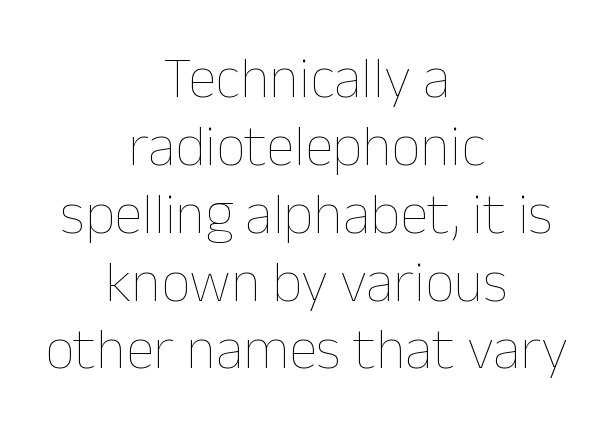
{"italic": "no", "bold": "no", "weight": "thin", "width": "normal", "stroke_contrast": "low", "x_height": "medium", "monospaced": "no", "underline": "no", "align": "center", "line_spacing_ratio": 1.17, "letter_spacing": "normal", "letter_spacing_em": 0.0, "glyph_px": 58}
